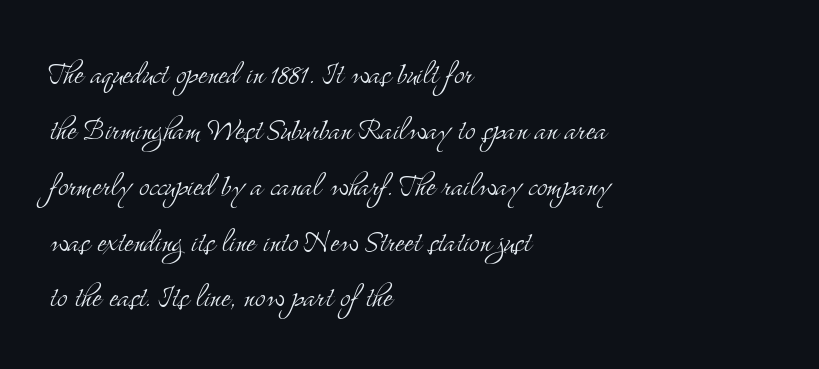
Nobody touched the tracking dial on this one. Compared with a typical body face, this is equally light or lighter still. Note: serifs present on the glyphs. The rendering anchors every line to the left-hand side. Each letter keeps its own natural width here, so spacing adapts to shape. The rendering uses a moderate line-height, typical for paragraphs.
